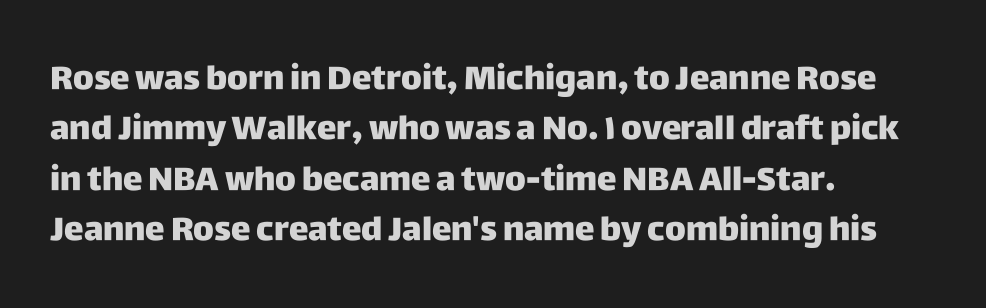
Q: Is the text italic (slanted)? A: No, it is upright.
Q: Is the typeface a serif or a sans-serif typeface? A: Sans-serif.
Q: Is the text underlined? A: No.
Q: How is the paragraph aligned? A: Left-aligned.
Q: Is the spacing between letters normal or unusually wide? A: Normal.
Q: Is the spacing between lines tight, normal or loose? A: Normal.
Q: Width (condensed, normal, or wide)? A: Normal.
Q: Stroke contrast? A: Low.
Q: x-height? A: Large.
Q: Monospaced? A: No.
